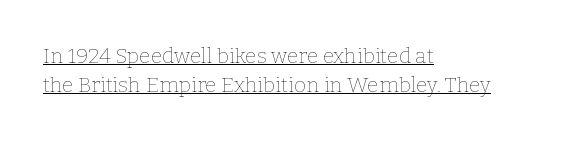
Q: Is the text bold? A: No.
Q: Is the text italic (slanted)? A: No, it is upright.
Q: Is the text underlined? A: Yes.
Q: How is the paragraph aligned? A: Left-aligned.
Q: Is the spacing between letters normal or unusually wide? A: Normal.
Q: Is the spacing between lines tight, normal or loose? A: Normal.
